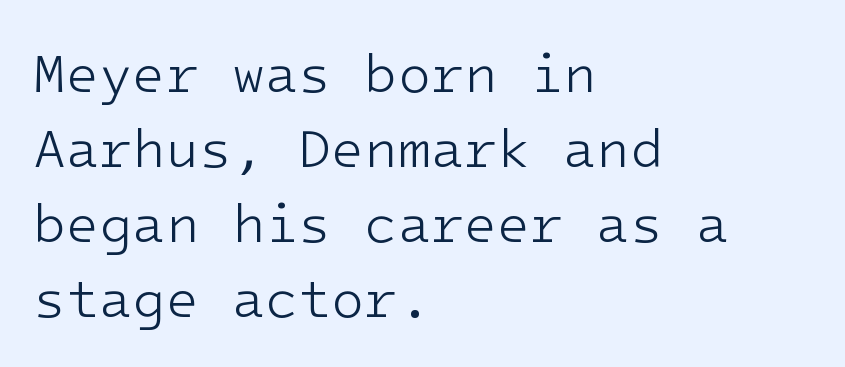
The image shows 54 px light sans-serif type, upright; set left-aligned, normal line spacing (1.39x), normal letter spacing, not underlined; low stroke contrast and a medium x-height.
